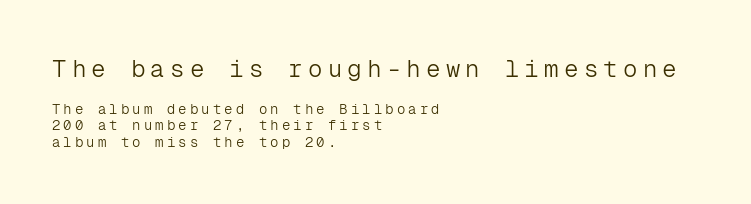
{"italic": "no", "bold": "no", "underline": "no", "align": "left", "line_spacing_ratio": 1.16, "letter_spacing": "wide", "letter_spacing_em": 0.22, "larger_block": "first", "size_ratio": 1.71, "glyph_px": 24}
